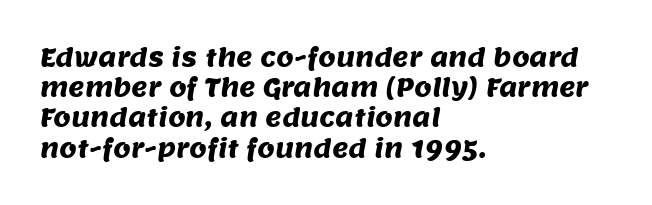
The image shows 25 px text type; set left-aligned, line spacing 1.21x, normal letter spacing, not underlined.
